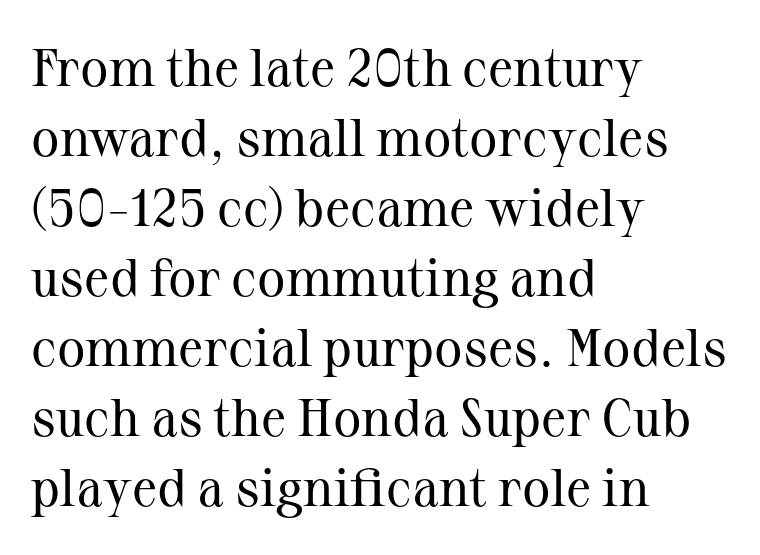
On a weight scale, this lands at 450 or below. This sample keeps an unexceptional amount of space between lines. When letters stand straight like this, we call the style roman or upright. Does extra space separate the letters? No, they use regular spacing. Here the designer chose a conventional face with non-uniform glyph widths. The glyphs are unaccompanied by any horizontal stroke below them.
